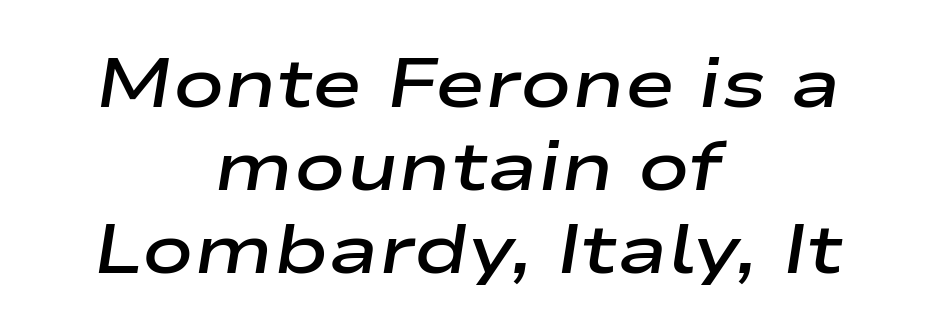
{"italic": "yes", "lean": "right", "slant_degrees": 9, "bold": "semi", "weight": "semibold", "width": "wide", "stroke_contrast": "low", "x_height": "medium", "monospaced": "no", "underline": "no", "align": "center", "line_spacing_ratio": 1.22, "letter_spacing": "normal", "letter_spacing_em": 0.0, "glyph_px": 68}
